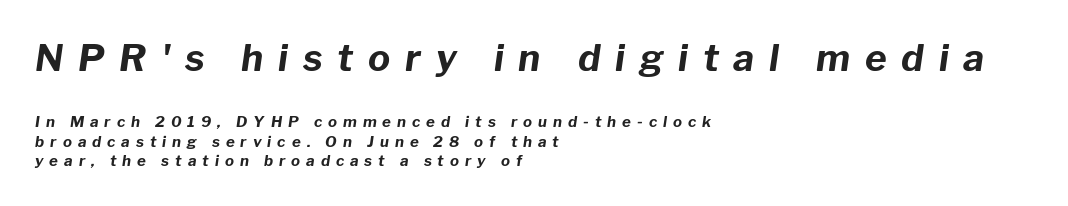
Q: Is the text bold? A: Yes.
Q: Is the text italic (slanted)? A: Yes, it leans right by about 8 degrees.
Q: Is the text underlined? A: No.
Q: How is the paragraph aligned? A: Left-aligned.
Q: Is the spacing between letters normal or unusually wide? A: Unusually wide.
Q: Is the spacing between lines tight, normal or loose? A: Normal.
Q: Which block of text is set in a larger size, the first (top) or the second (bottom)? A: The first (top) one.
Q: Width (condensed, normal, or wide)? A: Normal.
Q: Stroke contrast? A: Low.
Q: x-height? A: Medium.
Q: Monospaced? A: No.
